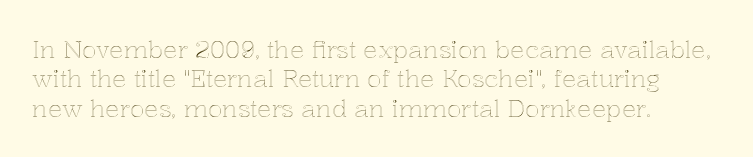
The image shows 24 px text type, upright; set left-aligned, line spacing 1.22x, normal letter spacing, not underlined.
